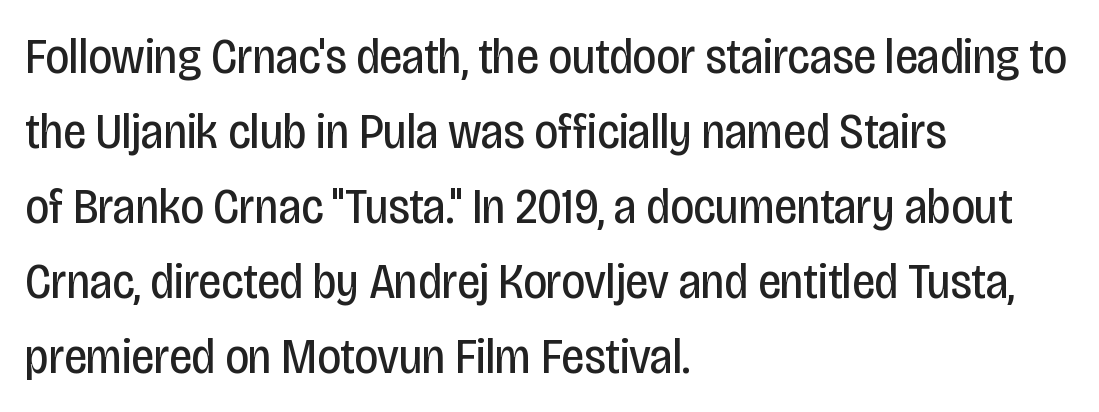
{"serif": "no", "italic": "no", "bold": "no", "weight": "regular", "width": "condensed", "stroke_contrast": "low", "x_height": "large", "monospaced": "no", "underline": "no", "align": "left", "line_spacing": "normal", "line_spacing_ratio": 1.47, "letter_spacing": "normal", "letter_spacing_em": 0.0, "glyph_px": 51}
